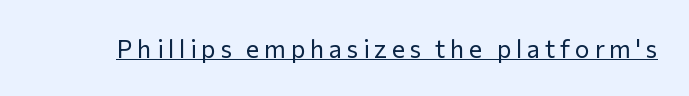
Stems here are at most as thick as an everyday book face. The specimen reads as upright at a glance. Underlining? Definitely there.
